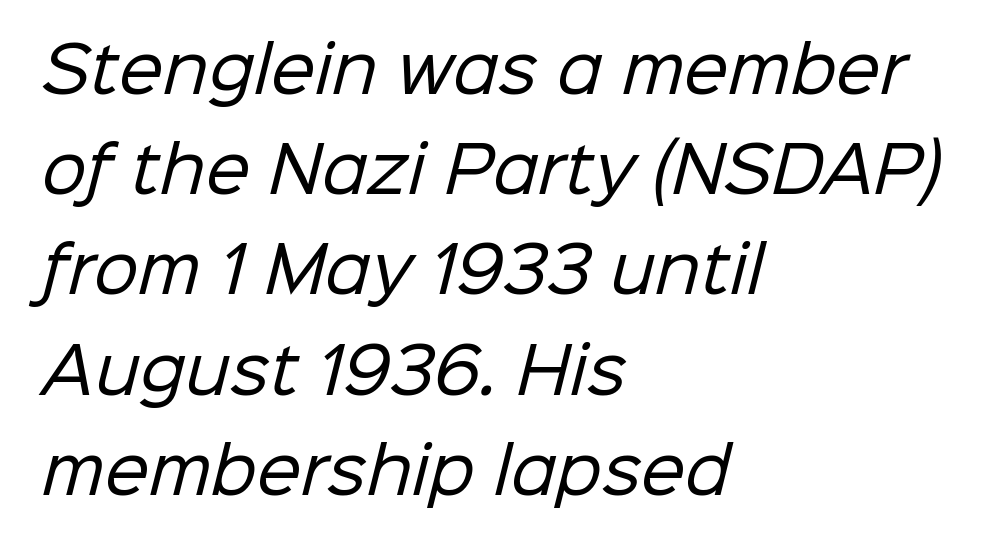
The rows are spaced the way most documents space them. The strip under each line holds only bare page. This rendering leaves character spacing at its baseline value. Horizontally, the lines are justified to the leading edge only. What kind of face is this? One without serifs — a sans.
